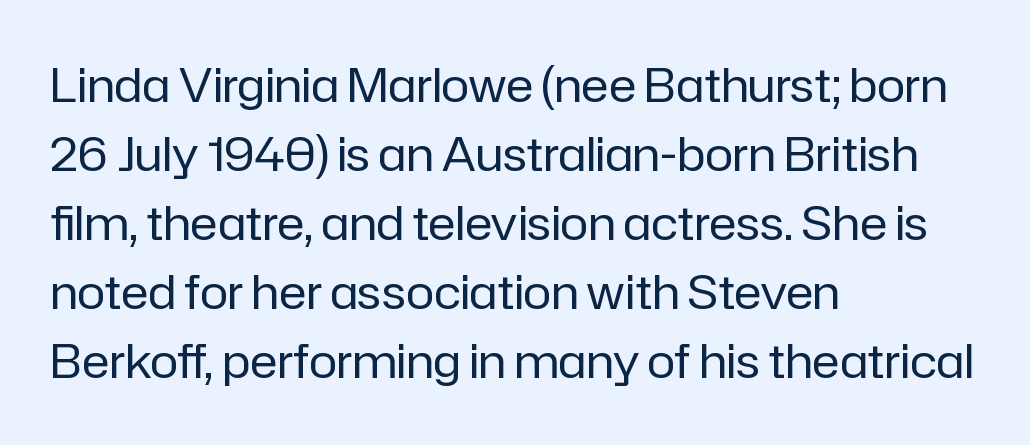
Leading: standard. Examine the stroke ends and you'll find no serifs. Spacing verdict: proportional, widths tailored to each character. Vertical strokes here are truly vertical. The lines are quadded left.
